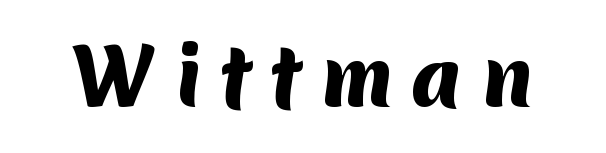
Q: Is the text bold? A: Yes.
Q: Is the typeface a serif or a sans-serif typeface? A: Sans-serif.
Q: Is the text underlined? A: No.
Q: Is the spacing between letters normal or unusually wide? A: Unusually wide.
Q: Width (condensed, normal, or wide)? A: Normal.
Q: Stroke contrast? A: Medium.
Q: x-height? A: Medium.
Q: Monospaced? A: No.
